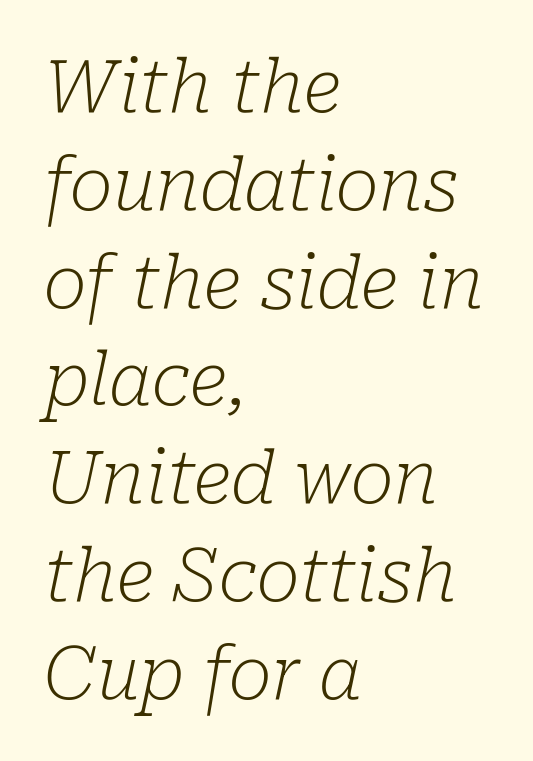
{"serif": "yes", "italic": "yes", "lean": "right", "slant_degrees": 10, "bold": "no", "weight": "light", "width": "normal", "stroke_contrast": "low", "x_height": "medium", "monospaced": "no", "underline": "no", "align": "left", "line_spacing": "normal", "line_spacing_ratio": 1.34, "letter_spacing": "normal", "letter_spacing_em": 0.0, "glyph_px": 73}
